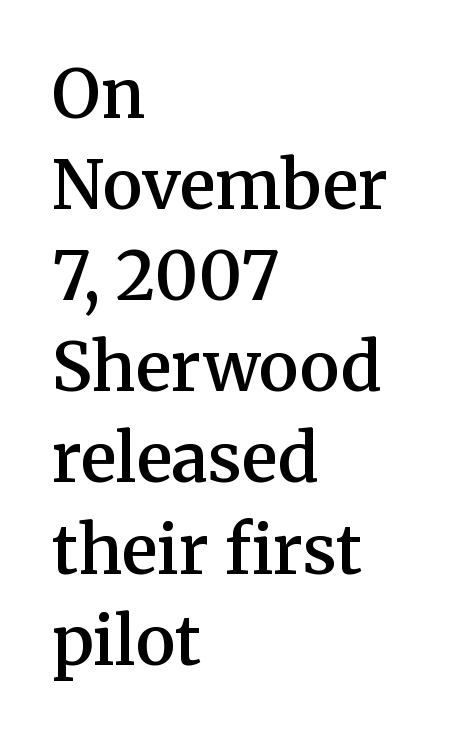
The image shows 67 px semibold serif type, upright; set left-aligned, normal line spacing (1.36x), normal letter spacing, not underlined; medium stroke contrast and a medium x-height.
